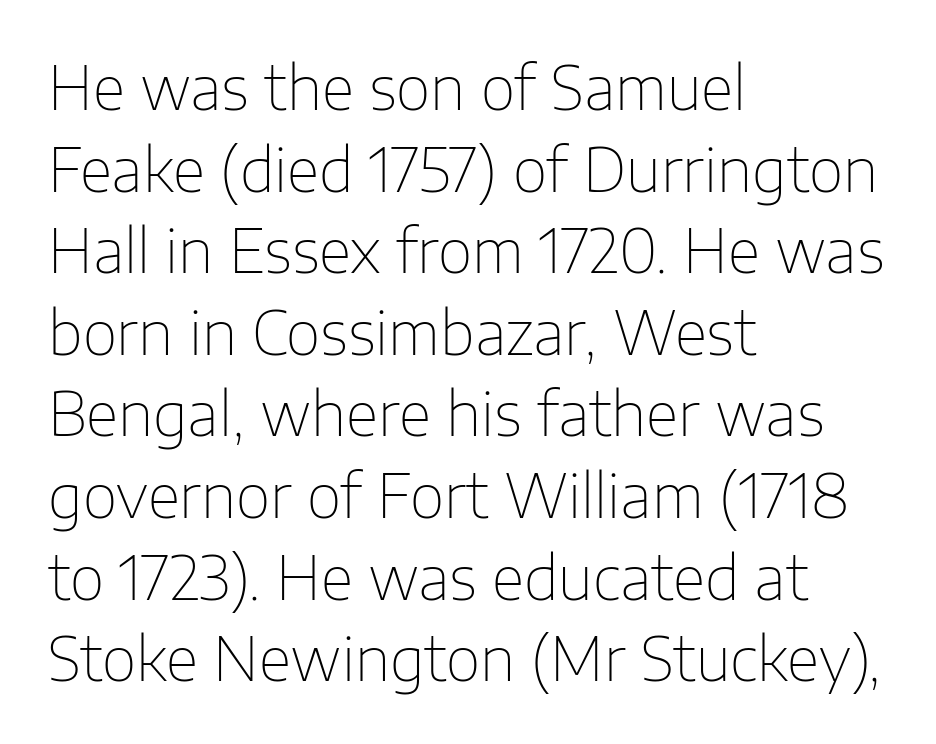
Compared with a typical body face, this is equally light or lighter still. It's the straight-up-and-down kind of type. Bare-footed words on every line. Words appear dense and cohesive because spacing is normal. Is this a fixed-width face? No — the glyphs have proportional, varying widths.
